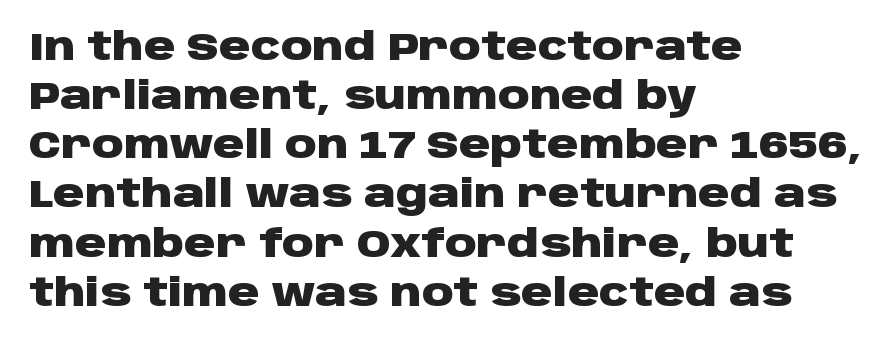
{"serif": "no", "italic": "no", "bold": "yes", "weight": "heavy", "width": "wide", "stroke_contrast": "low", "x_height": "large", "monospaced": "no", "underline": "no", "align": "left", "line_spacing": "normal", "line_spacing_ratio": 1.26, "letter_spacing": "normal", "letter_spacing_em": 0.0, "glyph_px": 39}
